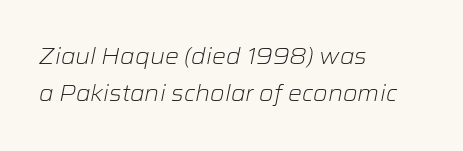
The image shows 22 px text type, italic (leaning right); set left-aligned, normal line spacing (1.69x), normal letter spacing, not underlined.
